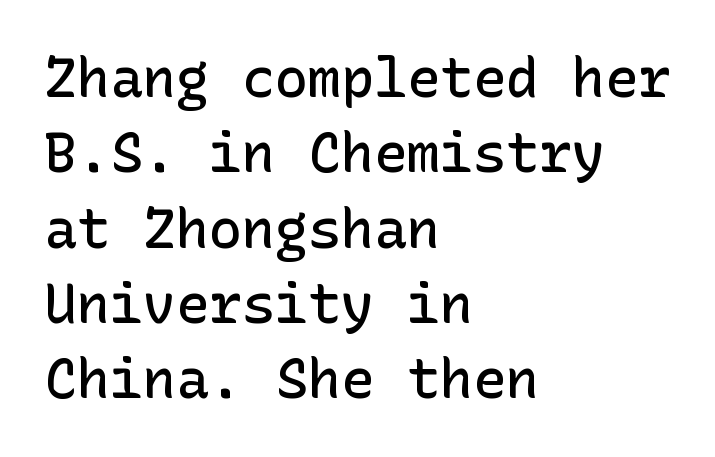
Q: Is the text bold? A: Semi-bold.
Q: Is the text italic (slanted)? A: No, it is upright.
Q: Is the typeface a serif or a sans-serif typeface? A: Sans-serif.
Q: Is the text underlined? A: No.
Q: How is the paragraph aligned? A: Left-aligned.
Q: Is the spacing between letters normal or unusually wide? A: Normal.
Q: Is the spacing between lines tight, normal or loose? A: Normal.
Q: Width (condensed, normal, or wide)? A: Normal.
Q: Stroke contrast? A: Low.
Q: x-height? A: Medium.
